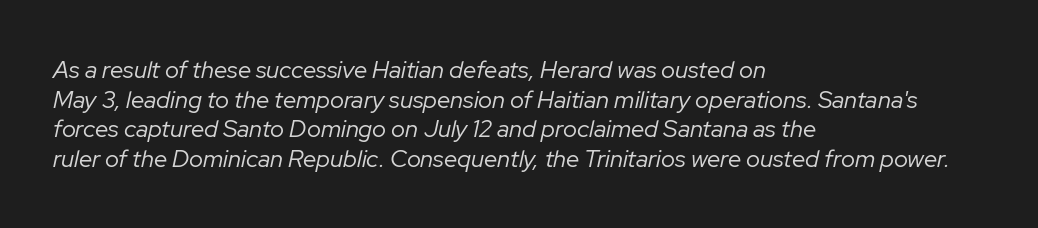
{"italic": "yes", "lean": "right", "slant_degrees": 12, "bold": "no", "underline": "no", "align": "left", "line_spacing_ratio": 1.23, "letter_spacing": "normal", "letter_spacing_em": 0.0, "glyph_px": 24}
